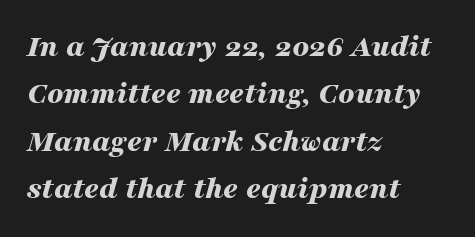
The image shows 32 px bold, wide type, italic (leaning right); set left-aligned, normal line spacing (1.48x), normal letter spacing, not underlined; medium stroke contrast and a medium x-height.
